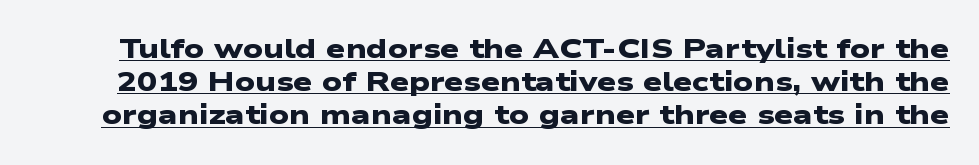
{"bold": "yes", "underline": "yes", "line_spacing_ratio": 1.23, "letter_spacing": "normal", "letter_spacing_em": 0.0, "glyph_px": 27}
